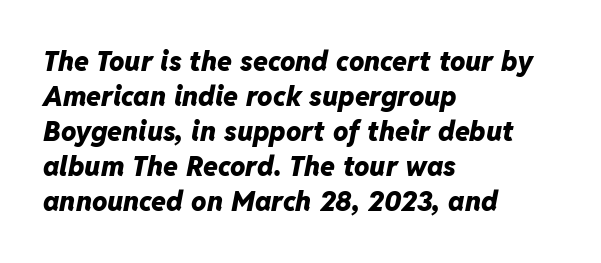
The image shows 27 px bold type, italic (leaning right); set left-aligned, normal line spacing (1.3x), normal letter spacing, not underlined.
